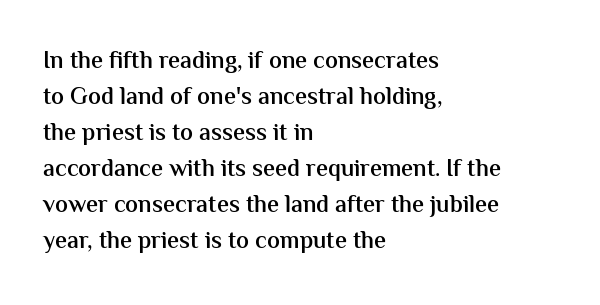
Q: Is the text bold? A: Semi-bold.
Q: Is the text italic (slanted)? A: No, it is upright.
Q: Is the text underlined? A: No.
Q: How is the paragraph aligned? A: Left-aligned.
Q: Is the spacing between letters normal or unusually wide? A: Normal.
Q: Is the spacing between lines tight, normal or loose? A: Normal.
